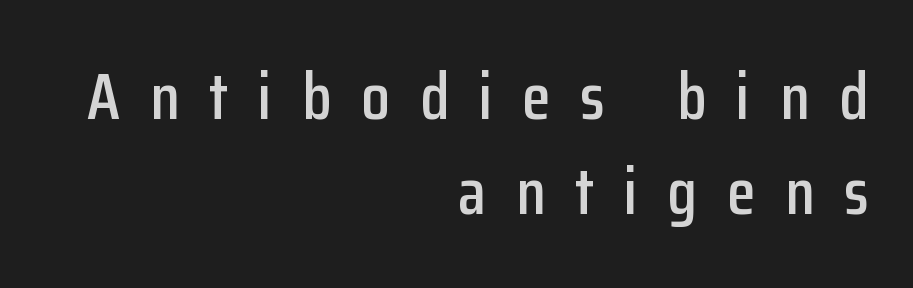
Q: Is the text italic (slanted)? A: No, it is upright.
Q: Is the typeface a serif or a sans-serif typeface? A: Sans-serif.
Q: Is the text underlined? A: No.
Q: How is the paragraph aligned? A: Right-aligned.
Q: Is the spacing between letters normal or unusually wide? A: Unusually wide.
Q: Is the spacing between lines tight, normal or loose? A: Normal.
Q: Width (condensed, normal, or wide)? A: Condensed.
Q: Stroke contrast? A: Low.
Q: x-height? A: Medium.
Q: Monospaced? A: No.
